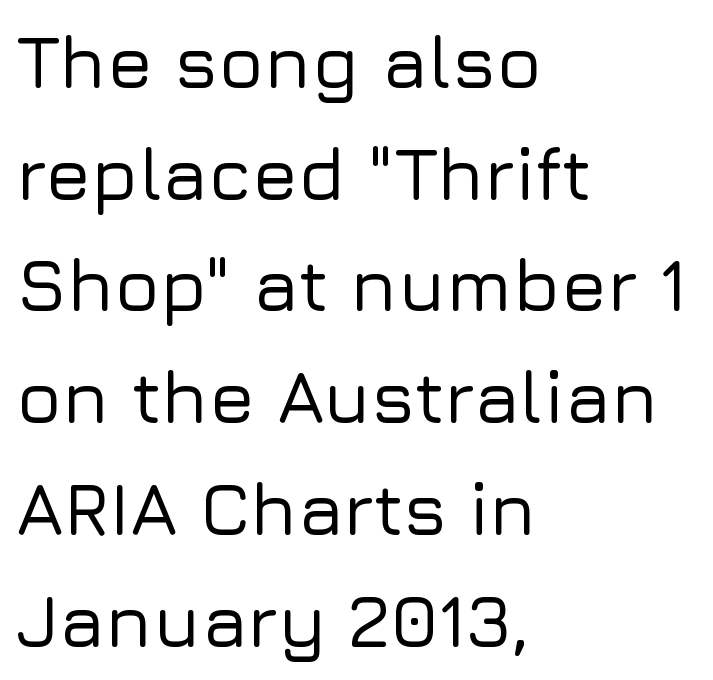
{"serif": "no", "italic": "no", "width": "normal", "stroke_contrast": "low", "x_height": "medium", "monospaced": "no", "underline": "no", "align": "left", "line_spacing": "normal", "line_spacing_ratio": 1.51, "letter_spacing": "normal", "letter_spacing_em": 0.0, "glyph_px": 74}
